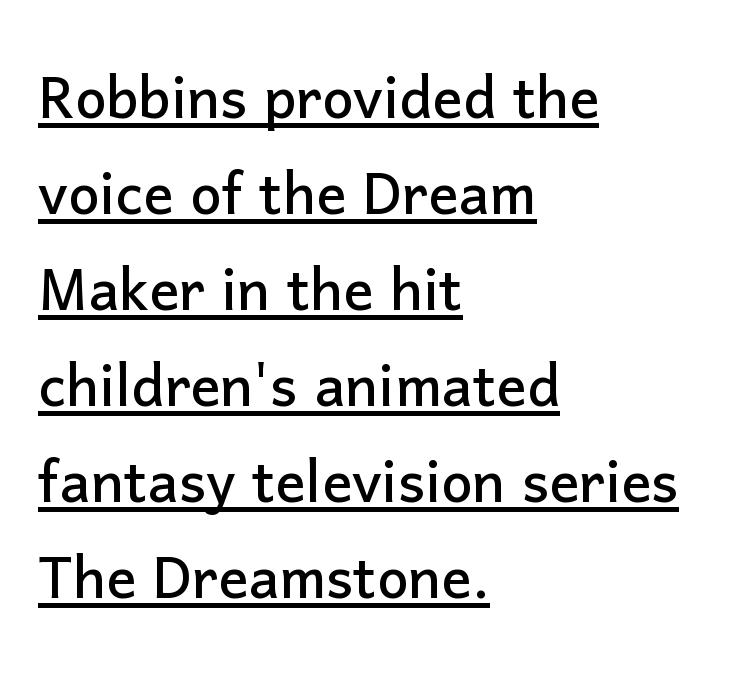
Q: Is the text italic (slanted)? A: No, it is upright.
Q: Is the typeface a serif or a sans-serif typeface? A: Sans-serif.
Q: Is the text underlined? A: Yes.
Q: How is the paragraph aligned? A: Left-aligned.
Q: Is the spacing between letters normal or unusually wide? A: Normal.
Q: Is the spacing between lines tight, normal or loose? A: Normal.
Q: Width (condensed, normal, or wide)? A: Normal.
Q: Stroke contrast? A: Low.
Q: x-height? A: Medium.
Q: Monospaced? A: No.
